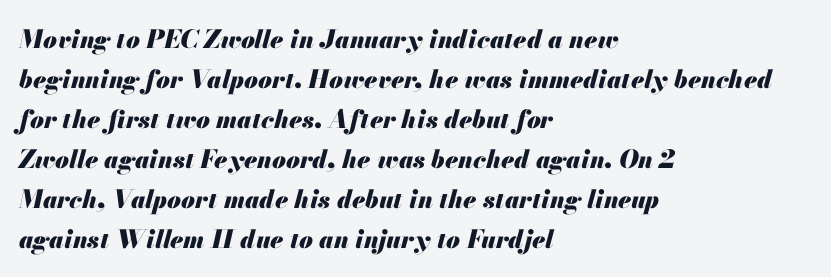
{"italic": "yes", "lean": "right", "slant_degrees": 13, "bold": "yes", "underline": "no", "align": "left", "line_spacing": "normal", "line_spacing_ratio": 1.6, "letter_spacing": "normal", "letter_spacing_em": 0.0, "glyph_px": 25}
